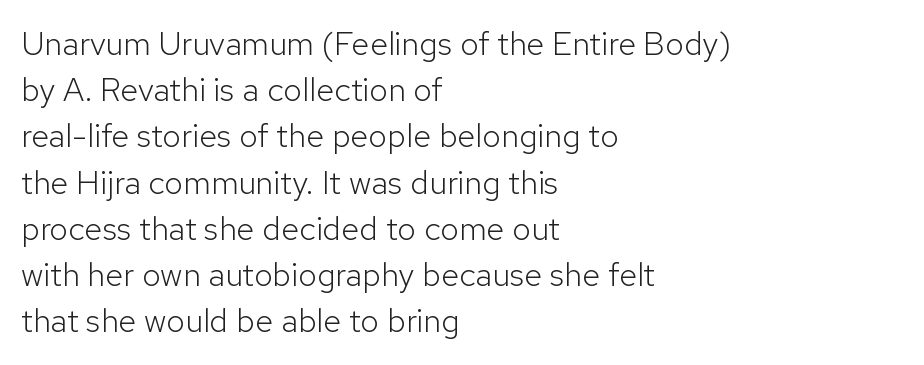
{"serif": "no", "italic": "no", "bold": "no", "weight": "light", "width": "normal", "stroke_contrast": "low", "x_height": "medium", "monospaced": "no", "underline": "no", "align": "left", "line_spacing": "normal", "line_spacing_ratio": 1.4, "letter_spacing": "normal", "letter_spacing_em": 0.0, "glyph_px": 33}
